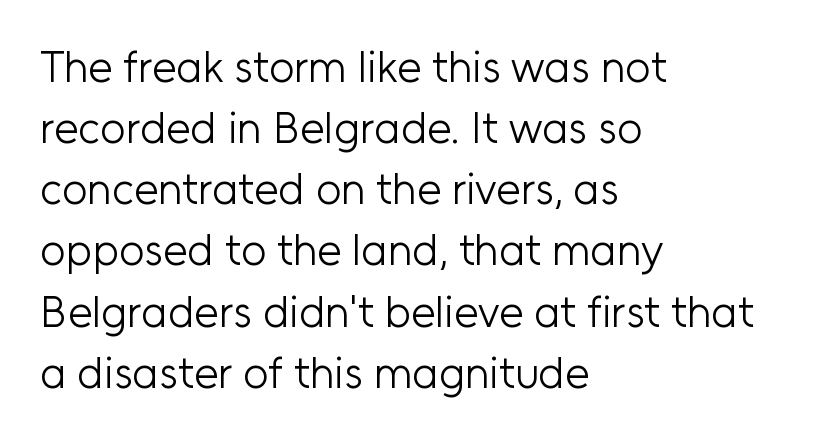
The image shows 44 px light sans-serif type, upright; set left-aligned, normal line spacing (1.39x), normal letter spacing, not underlined; low stroke contrast and a medium x-height.
